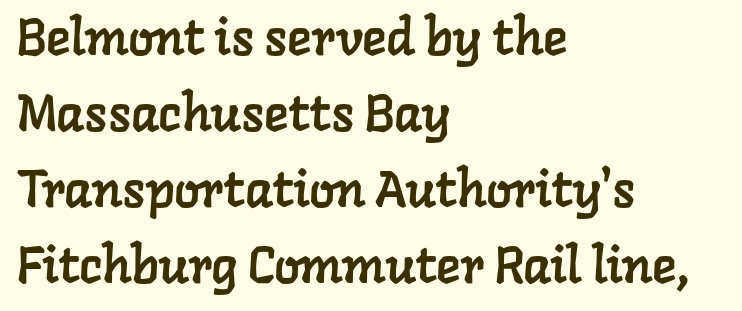
Q: Is the typeface a serif or a sans-serif typeface? A: Serif.
Q: Is the text underlined? A: No.
Q: How is the paragraph aligned? A: Left-aligned.
Q: Is the spacing between letters normal or unusually wide? A: Normal.
Q: Is the spacing between lines tight, normal or loose? A: Normal.
Q: Width (condensed, normal, or wide)? A: Normal.
Q: Stroke contrast? A: Low.
Q: x-height? A: Medium.
Q: Monospaced? A: No.
